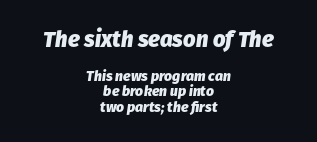
Is the lower block the larger one? No — the upper block carries the bigger type. Pretty heavy lettering here — definitely bold. The rag falls on both sides of this text block equally. Tracking value appears to be zero — textbook default spacing. Leading is clearly below the norm, producing a dense column.
